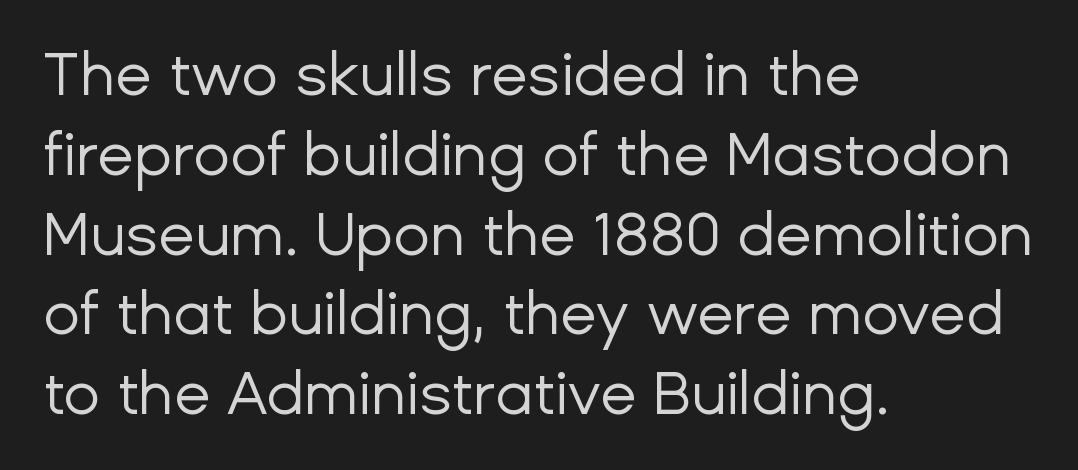
The image shows 60 px regular-weight sans-serif type, upright; set left-aligned, normal line spacing (1.33x), normal letter spacing, not underlined; low stroke contrast and a medium x-height.
